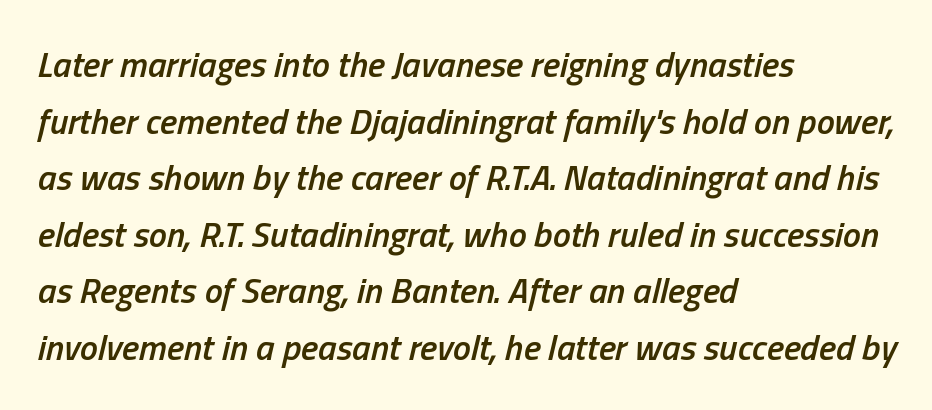
The image shows 36 px semibold, condensed type, italic (leaning right); set left-aligned, normal line spacing (1.57x), normal letter spacing, not underlined; low stroke contrast and a medium x-height.
